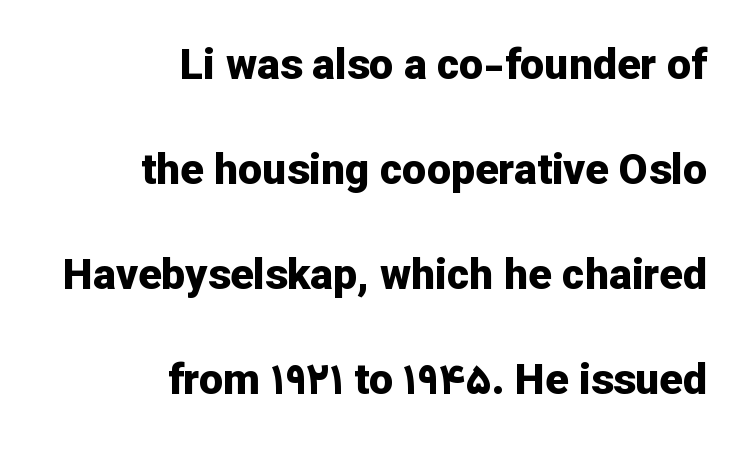
Is the block centered? No — it sits flush against the right margin. The tracking reads as untouched default to a designer's eye. Clear beneath every line of the passage. Emphasis by weight is at full strength: bold. Does the leading feel generous? Absolutely, it's lavish. The characters display no serif detailing; their extremities are plain.
